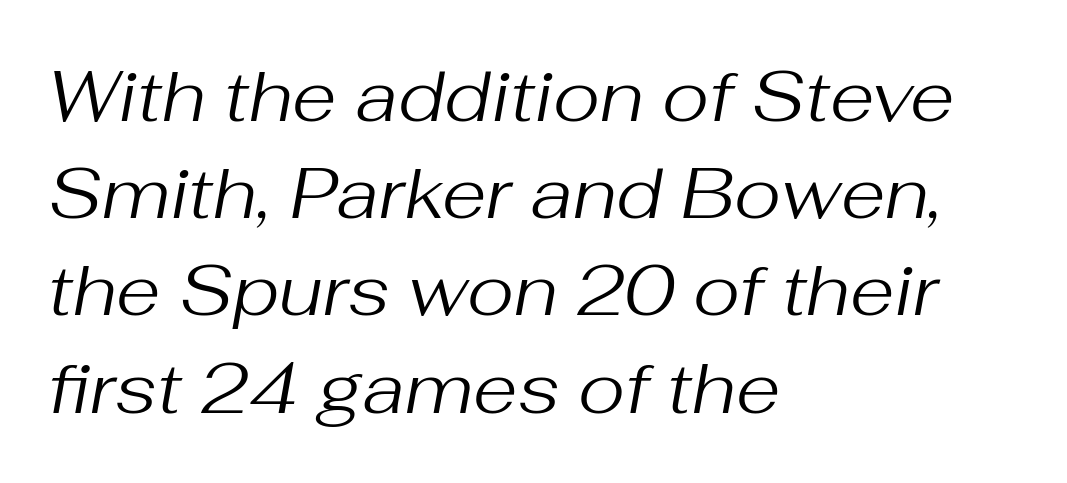
Q: Is the text bold? A: No.
Q: Is the text italic (slanted)? A: Yes, it leans right by about 10 degrees.
Q: Is the text underlined? A: No.
Q: How is the paragraph aligned? A: Left-aligned.
Q: Is the spacing between letters normal or unusually wide? A: Normal.
Q: Is the spacing between lines tight, normal or loose? A: Normal.
Q: Width (condensed, normal, or wide)? A: Normal.
Q: Stroke contrast? A: Medium.
Q: x-height? A: Medium.
Q: Monospaced? A: No.
